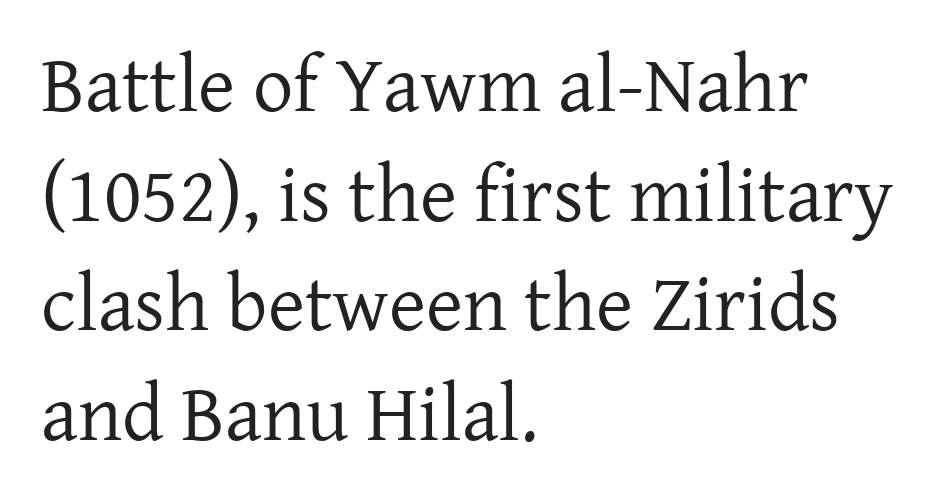
Q: Is the text bold? A: No.
Q: Is the text italic (slanted)? A: No, it is upright.
Q: Is the typeface a serif or a sans-serif typeface? A: Serif.
Q: Is the text underlined? A: No.
Q: How is the paragraph aligned? A: Left-aligned.
Q: Is the spacing between letters normal or unusually wide? A: Normal.
Q: Is the spacing between lines tight, normal or loose? A: Normal.
Q: Width (condensed, normal, or wide)? A: Normal.
Q: Stroke contrast? A: Low.
Q: x-height? A: Medium.
Q: Monospaced? A: No.
